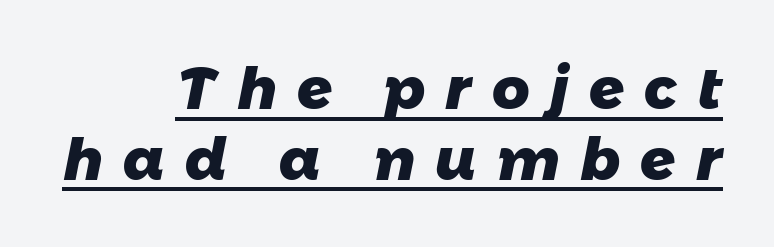
Each letter's strokes conclude bluntly, with no projecting serifs. Summary of weight: heavy, a full bold. The letters are spread apart with noticeably loose tracking. Note the varied advance widths — an 'i' is clearly narrower than an 'm'. A flush-right, rag-left setting is used for this passage.
